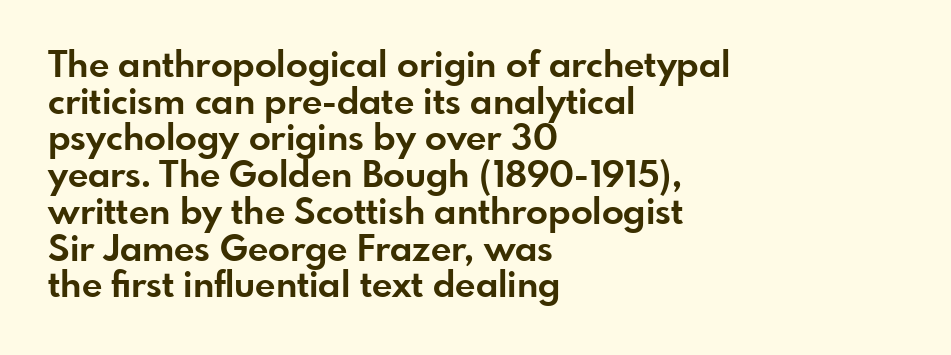
The image shows 36 px bold sans-serif type, upright; set left-aligned, tight line spacing (1.02x), normal letter spacing, not underlined; low stroke contrast and a small x-height.
